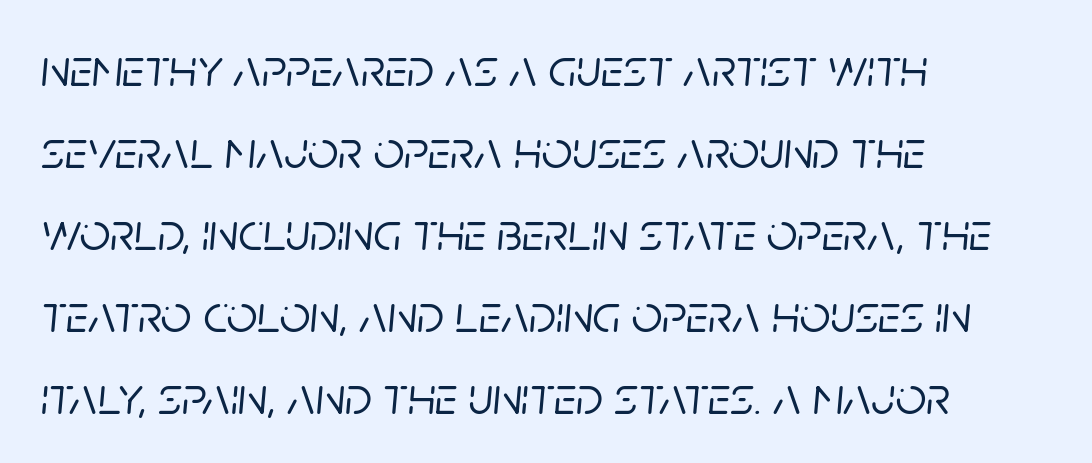
Underline: absent. Leftover space on each line is placed entirely after the last word. Leading matches the norm, producing a regular column. Here the glyphs are tracked normally, forming tight word shapes. The letters advance in unequal steps, a hallmark of proportional type.
